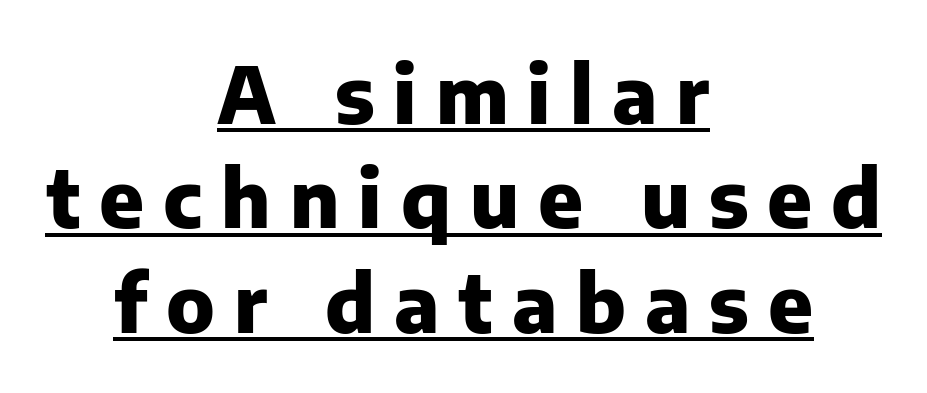
Spacing between characters has been opened up far beyond the box default. Italic? Not at all — the glyphs are vertical. You can see a thin bar hugging the bottom of the glyphs. A centered setting, common on invitations and titles, is used for this passage.
